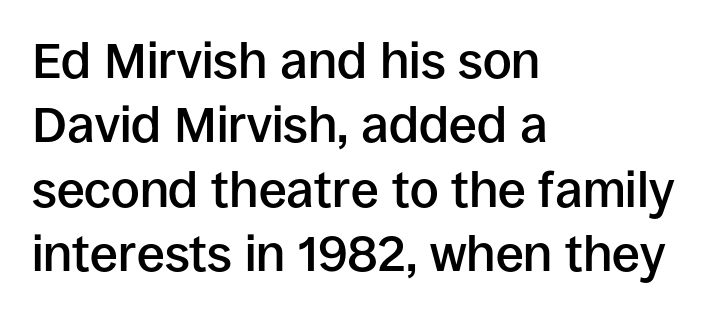
{"serif": "no", "italic": "no", "bold": "semi", "weight": "semibold", "width": "normal", "stroke_contrast": "low", "x_height": "large", "monospaced": "no", "underline": "no", "align": "left", "line_spacing": "normal", "line_spacing_ratio": 1.29, "letter_spacing": "normal", "letter_spacing_em": 0.0, "glyph_px": 50}
